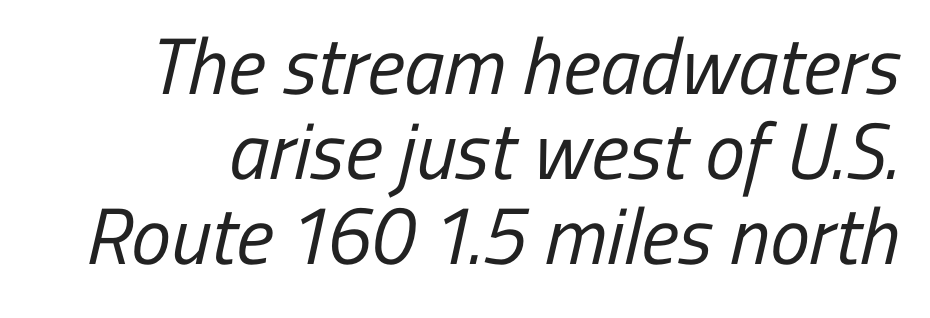
Q: Is the text bold? A: No.
Q: Is the typeface a serif or a sans-serif typeface? A: Sans-serif.
Q: Is the text underlined? A: No.
Q: Is the spacing between letters normal or unusually wide? A: Normal.
Q: Is the spacing between lines tight, normal or loose? A: Tight.
Q: Width (condensed, normal, or wide)? A: Condensed.
Q: Stroke contrast? A: Low.
Q: x-height? A: Medium.
Q: Monospaced? A: No.
